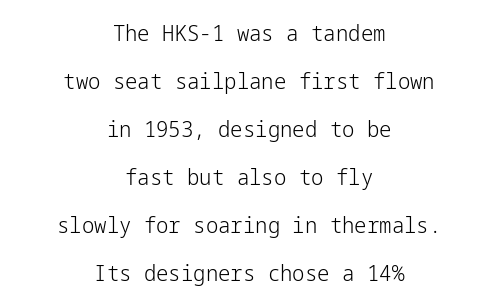
Q: Is the text bold? A: No.
Q: Is the text italic (slanted)? A: No, it is upright.
Q: Is the text underlined? A: No.
Q: How is the paragraph aligned? A: Centered.
Q: Is the spacing between letters normal or unusually wide? A: Normal.
Q: Is the spacing between lines tight, normal or loose? A: Loose.
